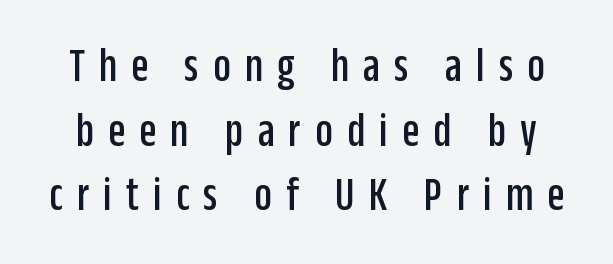
The image shows 49 px condensed sans-serif type, upright; set normal line spacing (1.32x), unusually wide letter spacing (+0.29 em), not underlined; low stroke contrast and a large x-height.
